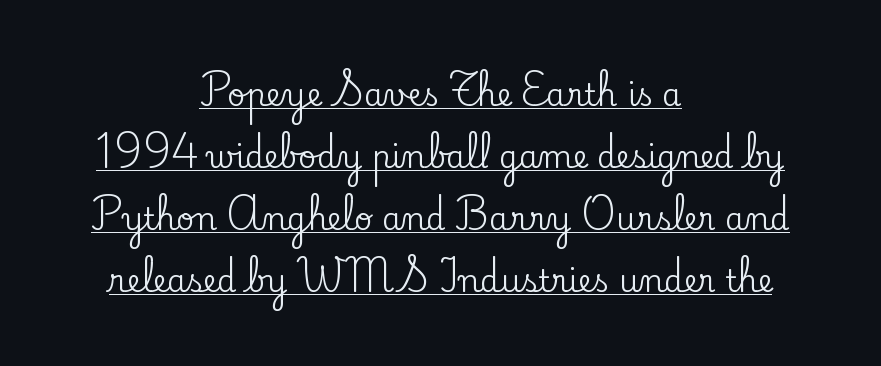
The image shows 31 px serif type, upright; set centered, loose line spacing (2.0x), normal letter spacing, underlined; low stroke contrast and a small x-height.
